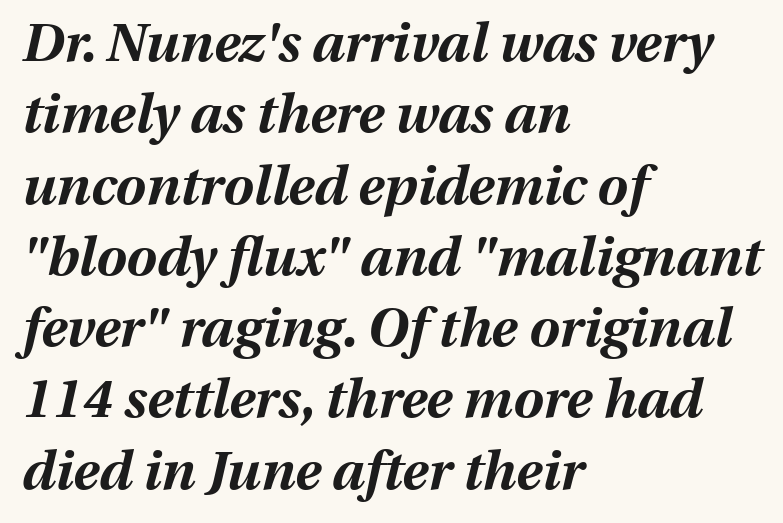
Standard letterfit; no display-style spreading of the glyphs. Character widths vary here, with narrow letters taking less room than wide ones. Reading down the block, your eye returns to a fixed left position each line. The typography opts for an oblique posture over an upright one. A typesetter would call this leading conventional body-copy spacing. The strip under each line holds only bare page.
